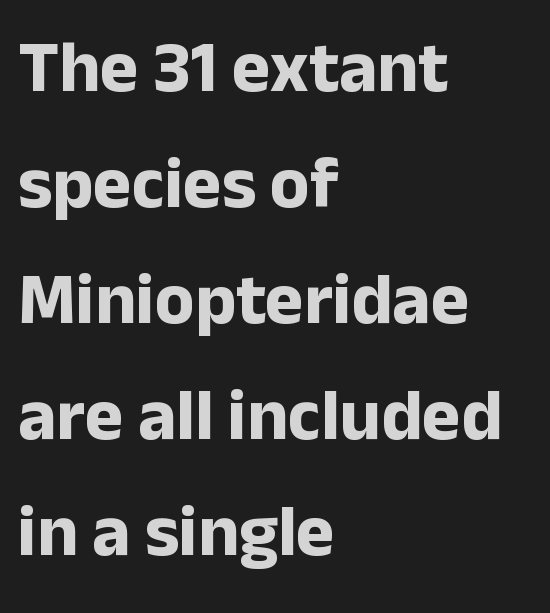
The image shows 73 px bold sans-serif type, upright; set left-aligned, normal line spacing (1.59x), normal letter spacing, not underlined; low stroke contrast and a medium x-height.
